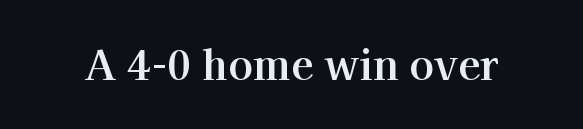
Standard letterfit; no display-style spreading of the glyphs. The letters carry serifs — small finishing strokes at the ends of their stems. Decoration check: the copy has no underline. Do the characters align in a grid? No, the font is proportional.
